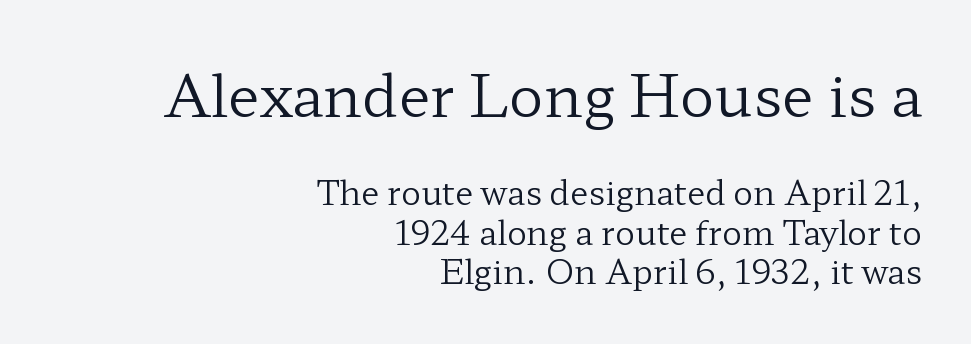
The image shows 58 px regular-weight, wide serif type, upright; set right-aligned, line spacing 1.21x, normal letter spacing, not underlined; the first (top) block is 1.76x larger; low stroke contrast and a medium x-height.
